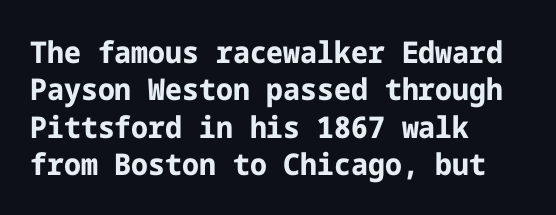
Teacher's note: observe the even left margin — that is flush-left alignment. The type is set solid horizontally, with unmodified tracking. What kind of face is this? One without serifs — a sans. The face used here has the dense, thick strokes of a bold. What's the leading like? Ordinary, nothing unusual. Designer's note — italics off, roman on.
